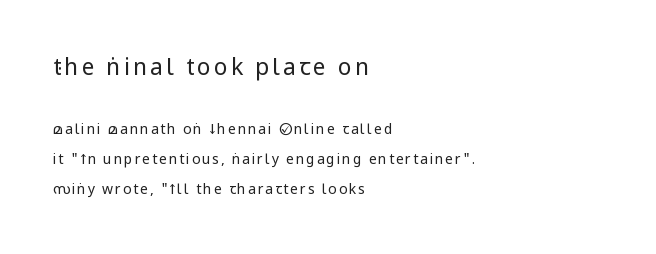
The ragged edge is on the right, which tells us the setting is flush left. Airy leading. Style check: upright. The passage shown is not underscored anywhere. Bold? No — there's no thickening of the strokes. Two sizes are in play, and the larger belongs to the first block.
